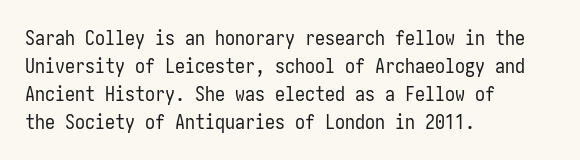
The image shows 20 px text type, upright; set left-aligned, normal line spacing (1.4x), normal letter spacing, not underlined.
